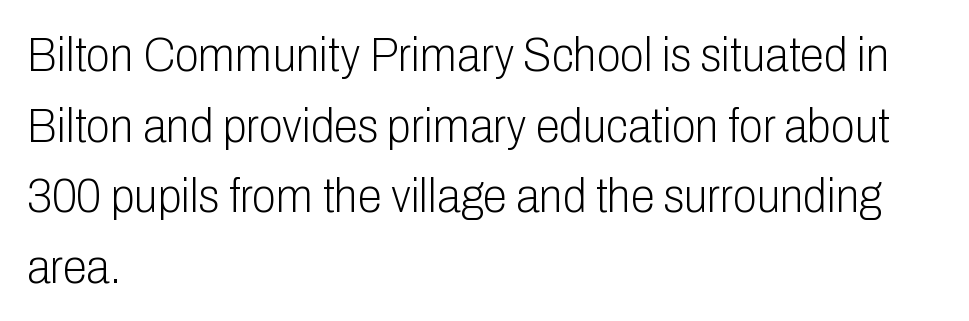
{"serif": "no", "italic": "no", "bold": "no", "weight": "light", "width": "condensed", "stroke_contrast": "low", "x_height": "medium", "monospaced": "no", "underline": "no", "align": "left", "line_spacing": "normal", "line_spacing_ratio": 1.44, "letter_spacing": "normal", "letter_spacing_em": 0.0, "glyph_px": 49}
